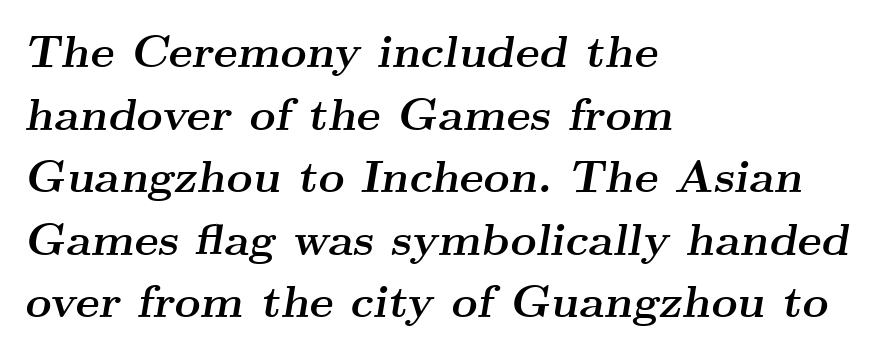
{"serif": "yes", "italic": "yes", "lean": "right", "slant_degrees": 9, "bold": "yes", "weight": "semibold", "width": "wide", "stroke_contrast": "medium", "x_height": "small", "monospaced": "no", "underline": "no", "align": "left", "line_spacing": "normal", "line_spacing_ratio": 1.39, "letter_spacing": "normal", "letter_spacing_em": 0.0, "glyph_px": 45}
